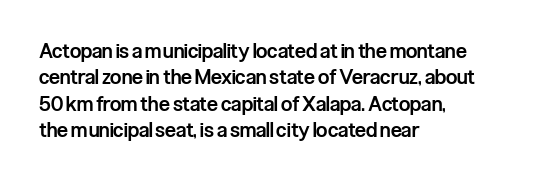
The image shows 20 px text type, upright; set left-aligned, normal line spacing (1.32x), normal letter spacing, not underlined.
